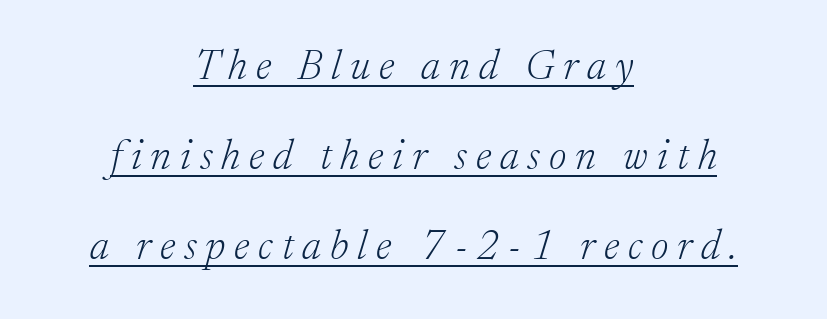
{"serif": "yes", "italic": "yes", "lean": "right", "slant_degrees": 17, "bold": "no", "weight": "light", "width": "normal", "stroke_contrast": "low", "x_height": "medium", "monospaced": "no", "underline": "yes", "align": "center", "line_spacing": "loose", "line_spacing_ratio": 2.14, "letter_spacing": "wide", "letter_spacing_em": 0.21, "glyph_px": 42}
